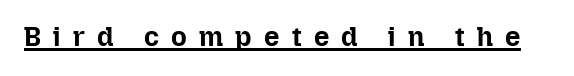
The image shows 27 px bold type, upright; set unusually wide letter spacing (+0.45 em), underlined.
